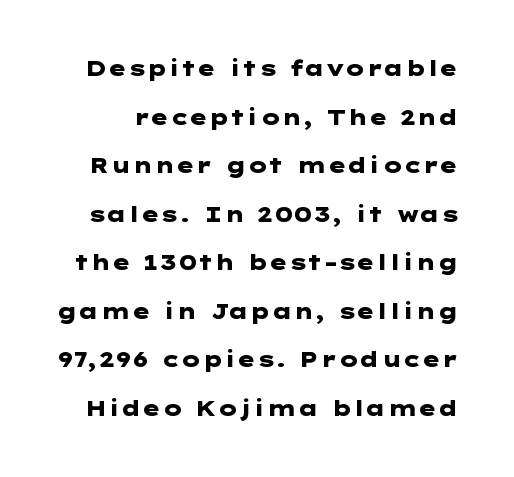
The image shows 21 px bold type, upright; set loose line spacing (2.31x), normal letter spacing, not underlined.
